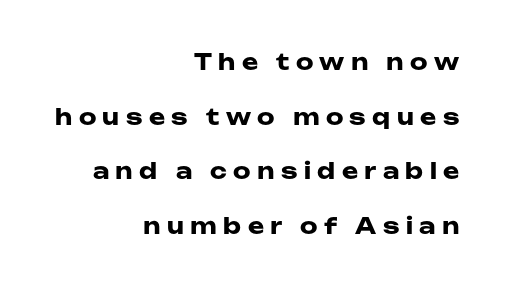
The image shows 22 px bold type, upright; set right-aligned, loose line spacing (2.48x), unusually wide letter spacing (+0.29 em), not underlined.
